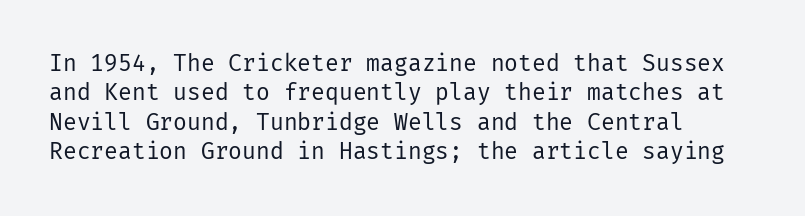
Q: Is the text bold? A: No.
Q: Is the text italic (slanted)? A: No, it is upright.
Q: Is the text underlined? A: No.
Q: How is the paragraph aligned? A: Left-aligned.
Q: Is the spacing between letters normal or unusually wide? A: Normal.
Q: Is the spacing between lines tight, normal or loose? A: Normal.
